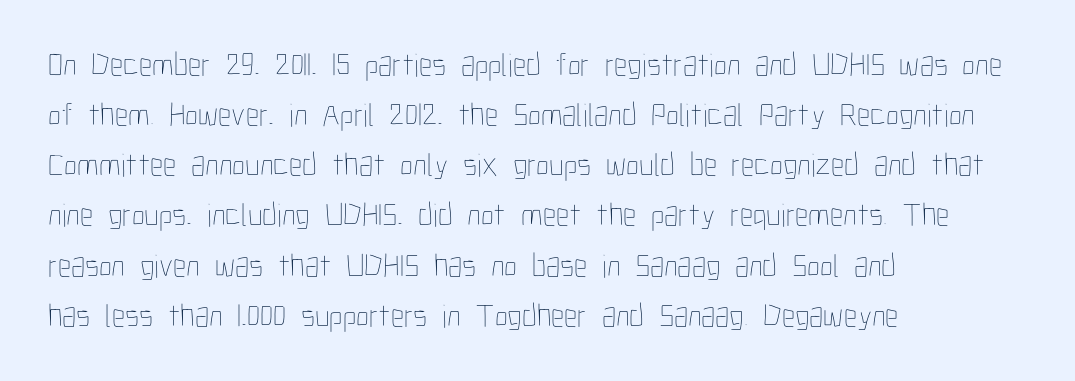
The image shows 33 px thin, condensed type, upright; set left-aligned, normal line spacing (1.52x), normal letter spacing, not underlined; low stroke contrast and a medium x-height.
